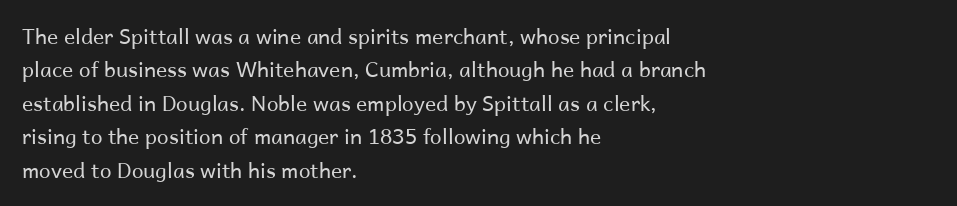
How would I describe the line gaps? Plain and ordinary. Weight: in the light-to-regular range. The type is set solid horizontally, with unmodified tracking. The lines are quadded left.
